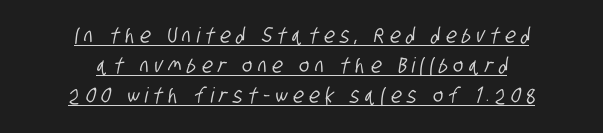
Q: Is the text underlined? A: Yes.
Q: How is the paragraph aligned? A: Centered.
Q: Is the spacing between letters normal or unusually wide? A: Unusually wide.
Q: Is the spacing between lines tight, normal or loose? A: Normal.
